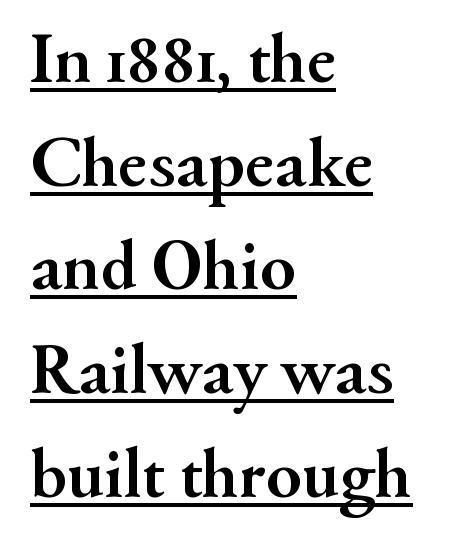
The image shows 73 px semibold serif type, upright; set left-aligned, normal line spacing (1.42x), normal letter spacing, underlined; medium stroke contrast and a small x-height.
